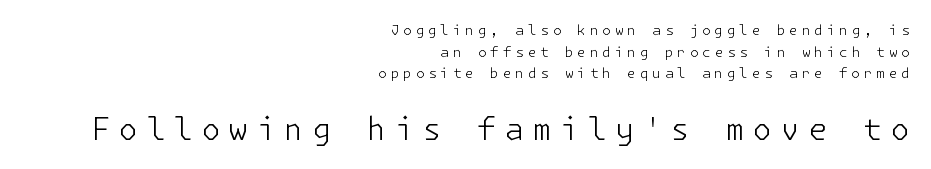
The gaps between neighbouring characters are conspicuously large. Is this a sans? Yes — the strokes have no serifs. The letters in the lower block stand taller than those in the block above. A typesetter would mark this as roman, not italic. The strokes carry an ordinary text weight at most.
